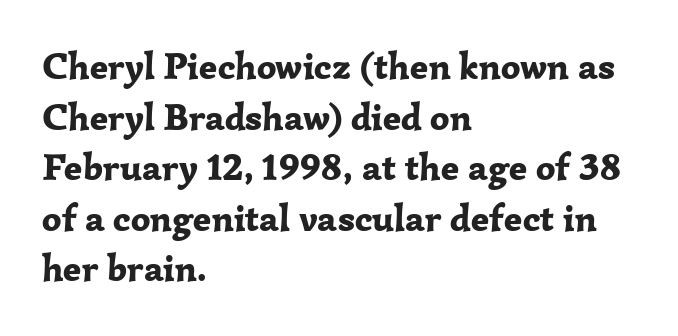
The image shows 38 px bold serif type, upright; set left-aligned, normal line spacing (1.33x), normal letter spacing, not underlined; low stroke contrast and a medium x-height.
